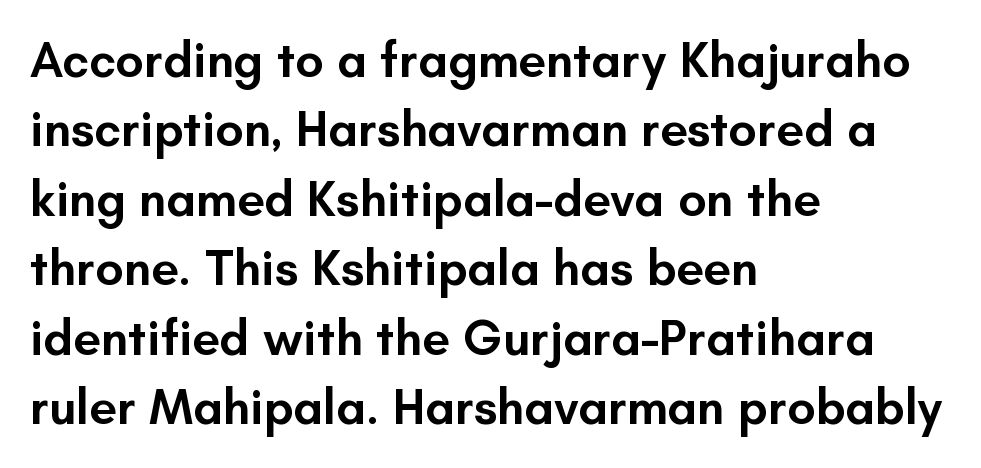
Q: Is the text bold? A: Semi-bold.
Q: Is the text italic (slanted)? A: No, it is upright.
Q: Is the typeface a serif or a sans-serif typeface? A: Sans-serif.
Q: Is the text underlined? A: No.
Q: How is the paragraph aligned? A: Left-aligned.
Q: Is the spacing between letters normal or unusually wide? A: Normal.
Q: Is the spacing between lines tight, normal or loose? A: Normal.
Q: Width (condensed, normal, or wide)? A: Normal.
Q: Stroke contrast? A: Low.
Q: x-height? A: Small.
Q: Monospaced? A: No.
